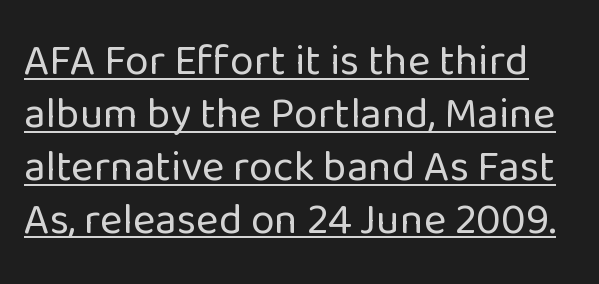
The image shows 43 px regular-weight sans-serif type, upright; set line spacing 1.23x, normal letter spacing, underlined; low stroke contrast and a medium x-height.
